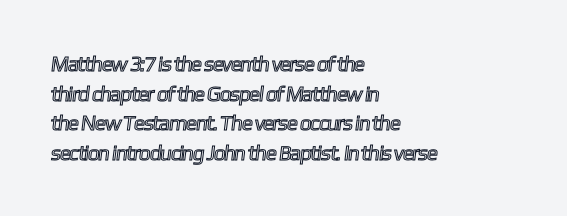
Q: Is the text underlined? A: No.
Q: How is the paragraph aligned? A: Left-aligned.
Q: Is the spacing between letters normal or unusually wide? A: Normal.
Q: Is the spacing between lines tight, normal or loose? A: Normal.
